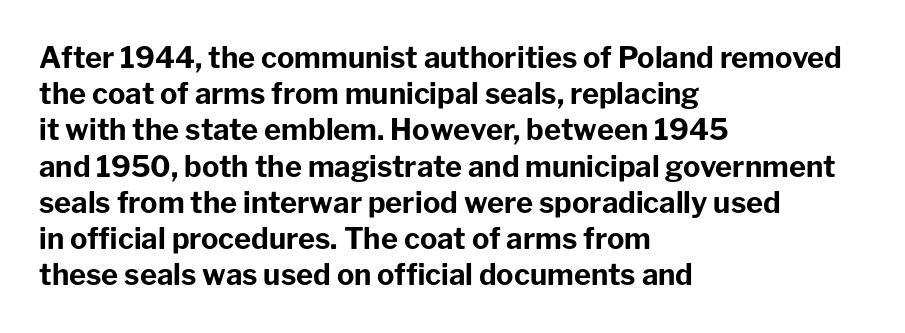
Line beginnings align vertically; line endings do not. A clean baseline with only descenders dipping below it. I'd describe the lettering as bold — thick and assertive. Observe the ordinary spacing: letters are neighbours, not strangers. Is this a sans? Yes — the strokes have no serifs.
